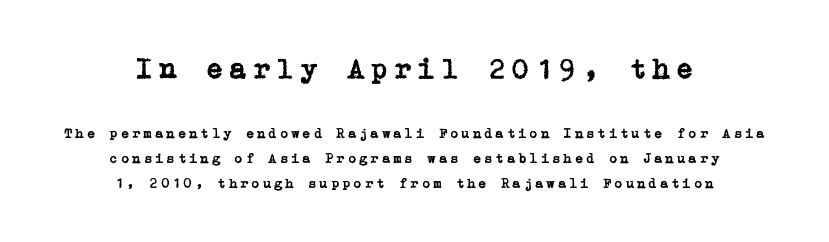
The image shows 29 px serif type, upright; set centered, line spacing 1.76x, not underlined; the first (top) block is 2.07x larger; low stroke contrast and a medium x-height.
